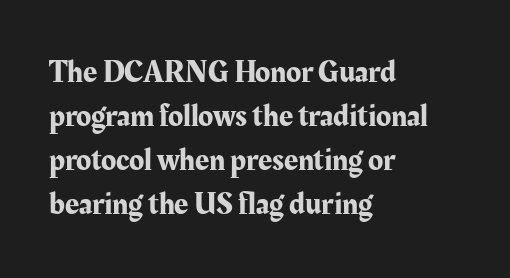
Q: Is the text italic (slanted)? A: No, it is upright.
Q: Is the typeface a serif or a sans-serif typeface? A: Serif.
Q: Is the text underlined? A: No.
Q: How is the paragraph aligned? A: Left-aligned.
Q: Is the spacing between letters normal or unusually wide? A: Normal.
Q: Is the spacing between lines tight, normal or loose? A: Normal.
Q: Width (condensed, normal, or wide)? A: Normal.
Q: Stroke contrast? A: Medium.
Q: x-height? A: Medium.
Q: Monospaced? A: No.
